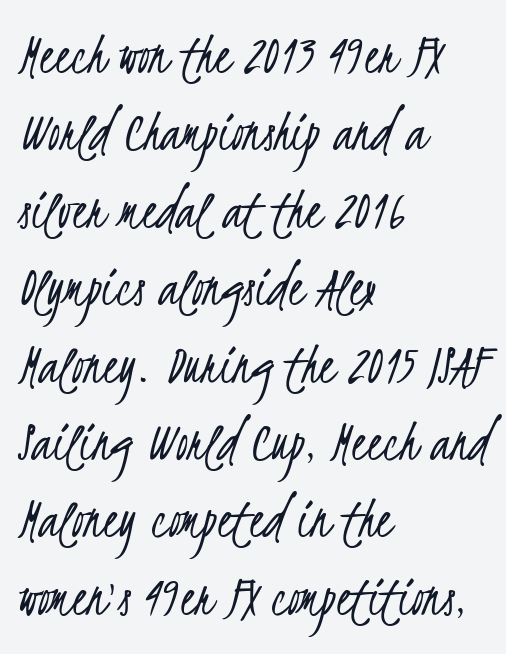
{"serif": "no", "bold": "no", "weight": "light", "width": "condensed", "stroke_contrast": "low", "x_height": "small", "monospaced": "no", "underline": "no", "align": "left", "line_spacing": "normal", "line_spacing_ratio": 1.29, "letter_spacing": "normal", "letter_spacing_em": 0.0, "glyph_px": 60}
